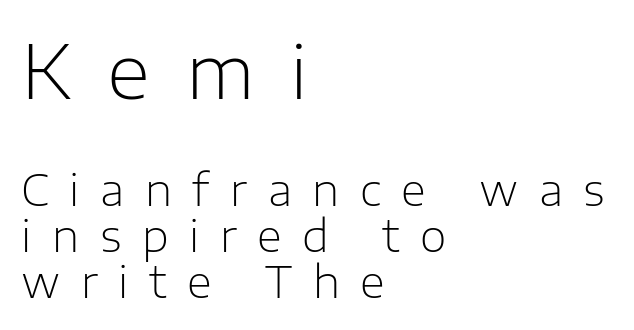
{"serif": "no", "italic": "no", "bold": "no", "weight": "light", "width": "normal", "stroke_contrast": "low", "x_height": "medium", "monospaced": "no", "underline": "no", "align": "left", "line_spacing": "tight", "line_spacing_ratio": 1.07, "letter_spacing": "wide", "letter_spacing_em": 0.48, "larger_block": "first", "size_ratio": 1.74, "glyph_px": 75}
